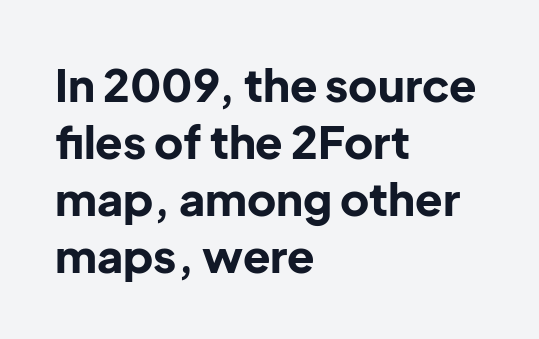
Q: Is the text bold? A: Yes.
Q: Is the text italic (slanted)? A: No, it is upright.
Q: Is the typeface a serif or a sans-serif typeface? A: Sans-serif.
Q: Is the text underlined? A: No.
Q: How is the paragraph aligned? A: Left-aligned.
Q: Is the spacing between letters normal or unusually wide? A: Normal.
Q: Is the spacing between lines tight, normal or loose? A: Normal.
Q: Width (condensed, normal, or wide)? A: Normal.
Q: Stroke contrast? A: Low.
Q: x-height? A: Medium.
Q: Monospaced? A: No.
